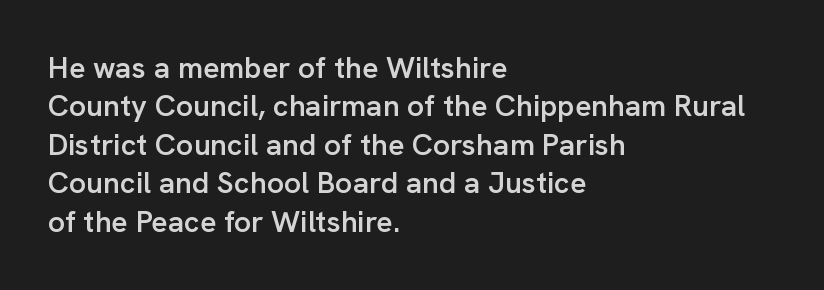
{"serif": "no", "italic": "no", "bold": "semi", "weight": "semibold", "width": "normal", "stroke_contrast": "low", "x_height": "medium", "monospaced": "no", "underline": "no", "align": "left", "line_spacing": "normal", "line_spacing_ratio": 1.28, "letter_spacing": "normal", "letter_spacing_em": 0.0, "glyph_px": 30}
